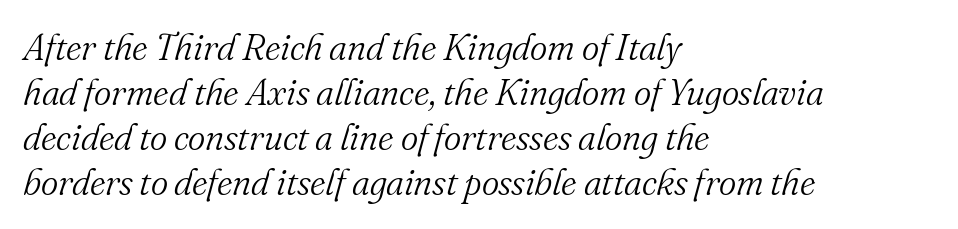
The image shows 37 px light serif type, italic (leaning right); set left-aligned, line spacing 1.22x, normal letter spacing, not underlined; medium stroke contrast and a small x-height.
